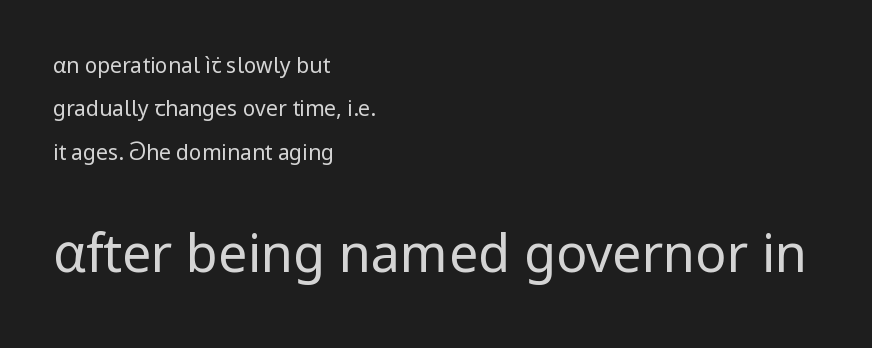
Varying glyph widths throughout — classic text-font behaviour. Just letters on the line, the space beneath them empty. You get the small type first, then a jump to larger type. Each line starts at the same left margin while the right side varies. No heavy texture on the line: the type isn't bold. The passage shown stacks its lines with a broad gap.
